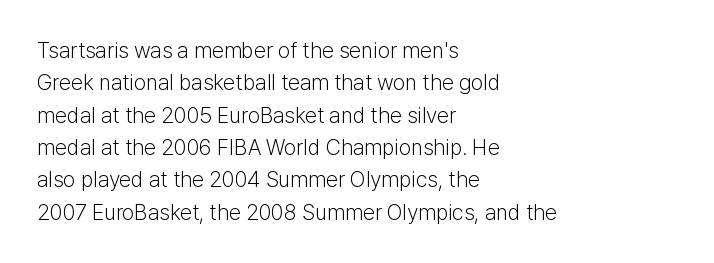
{"italic": "no", "bold": "no", "underline": "no", "align": "left", "line_spacing": "normal", "line_spacing_ratio": 1.47, "letter_spacing": "normal", "letter_spacing_em": 0.0, "glyph_px": 22}
